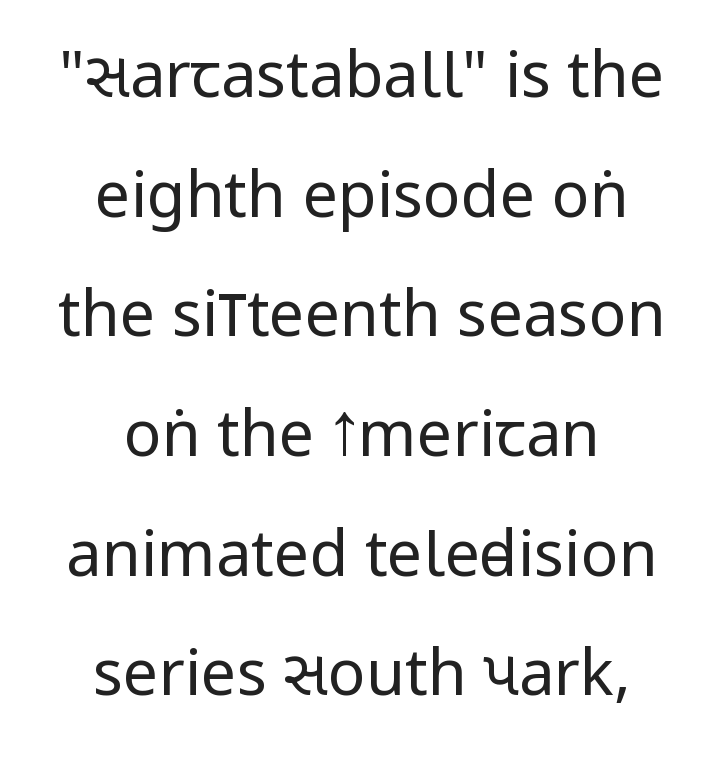
The typeface chosen for these lines omits serifs. Airy leading. Is the stroke heavy? The answer is a plain regular-or-lighter. The letters sit at their default tracking, neither squeezed nor spread.
